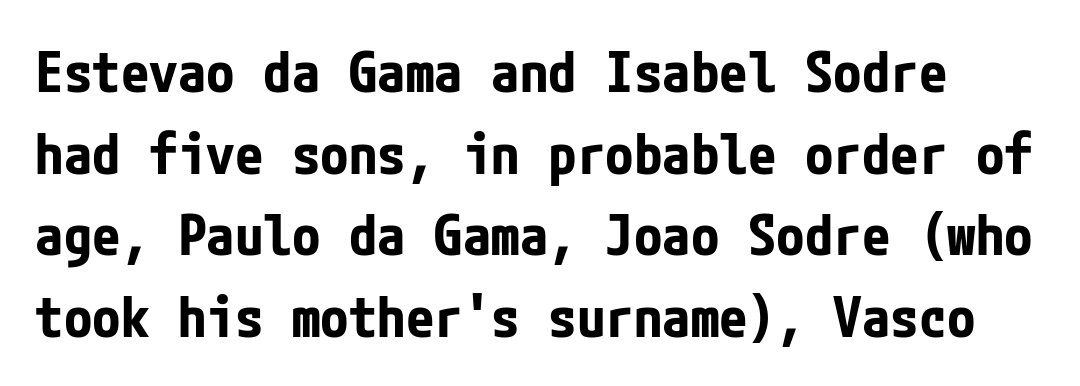
Q: Is the text bold? A: Yes.
Q: Is the text italic (slanted)? A: No, it is upright.
Q: Is the typeface a serif or a sans-serif typeface? A: Sans-serif.
Q: Is the text underlined? A: No.
Q: Is the spacing between letters normal or unusually wide? A: Normal.
Q: Is the spacing between lines tight, normal or loose? A: Normal.
Q: Width (condensed, normal, or wide)? A: Condensed.
Q: Stroke contrast? A: Low.
Q: x-height? A: Medium.
